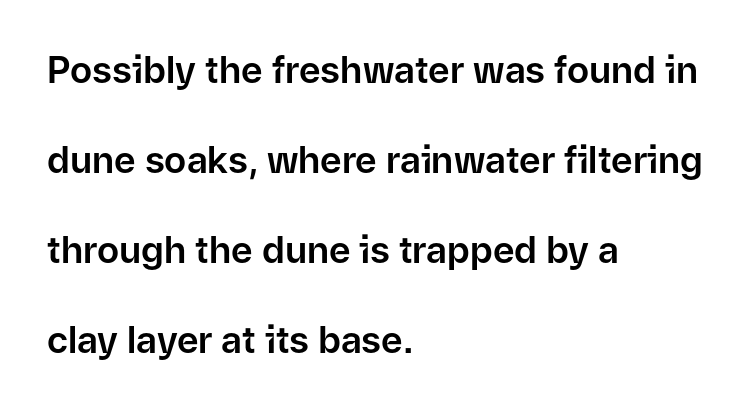
Every row of glyphs begins at an identical x-position on the left. Observe the ordinary spacing: letters are neighbours, not strangers. Regarding leading, the lines here are spaced well apart. The letters advance in unequal steps, a hallmark of proportional type. Type without underlining.
